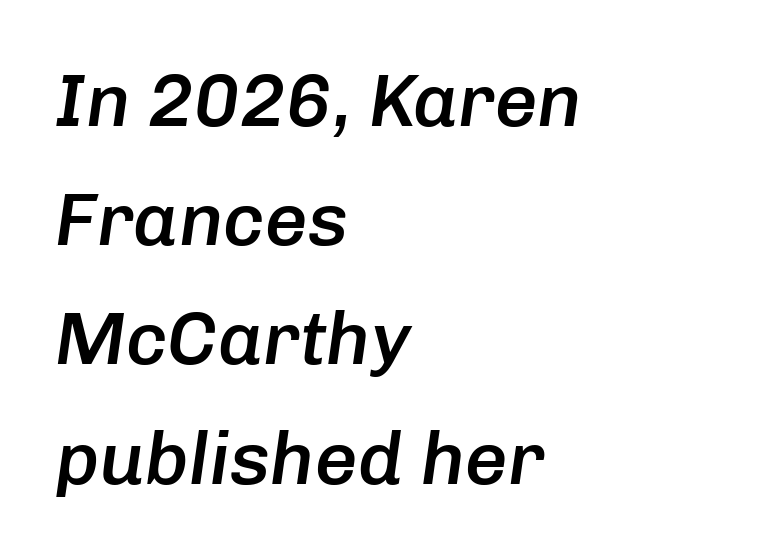
Q: Is the text bold? A: Semi-bold.
Q: Is the text italic (slanted)? A: Yes, it leans right by about 8 degrees.
Q: Is the text underlined? A: No.
Q: How is the paragraph aligned? A: Left-aligned.
Q: Is the spacing between letters normal or unusually wide? A: Normal.
Q: Is the spacing between lines tight, normal or loose? A: Normal.
Q: Width (condensed, normal, or wide)? A: Normal.
Q: Stroke contrast? A: Low.
Q: x-height? A: Medium.
Q: Monospaced? A: No.
